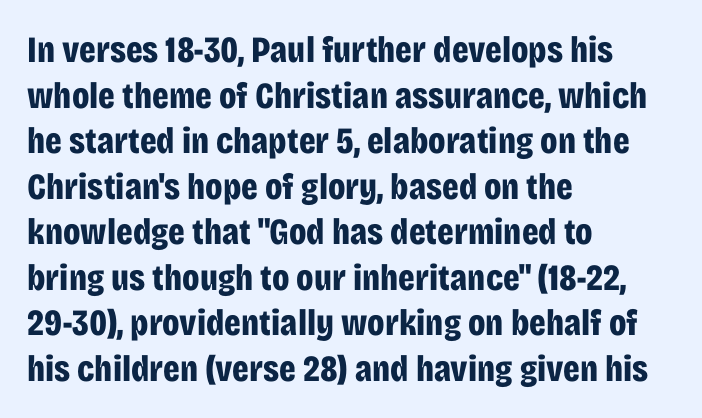
{"serif": "no", "italic": "no", "bold": "yes", "weight": "bold", "width": "condensed", "stroke_contrast": "low", "x_height": "large", "monospaced": "no", "underline": "no", "align": "left", "line_spacing_ratio": 1.23, "letter_spacing": "normal", "letter_spacing_em": 0.0, "glyph_px": 37}
